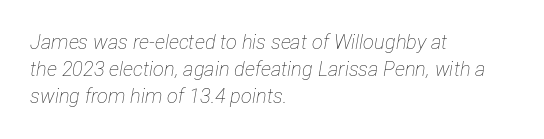
Short note: letters normally spaced. The paragraph shown leans on its left margin. The cut favours lightness, reaching ordinary text weight at its darkest. The strip under each line holds only bare page.
